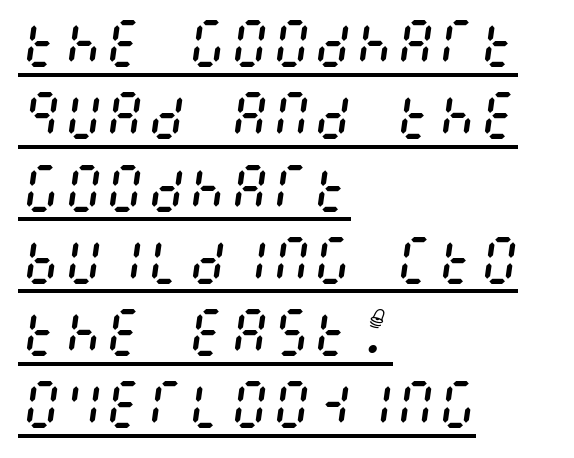
A continuous stroke trails under the words, as in a hyperlink. Looking at the ascenders, they clearly lean. The passage shown is not bold in any degree. The tracking reads as untouched default to a designer's eye.
